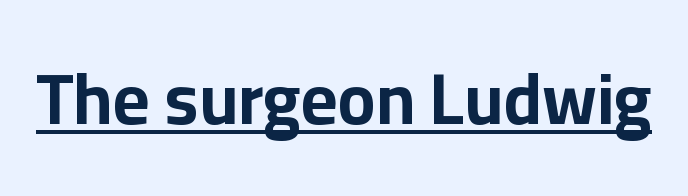
{"serif": "no", "italic": "no", "bold": "yes", "weight": "bold", "width": "normal", "stroke_contrast": "low", "x_height": "medium", "monospaced": "no", "underline": "yes", "letter_spacing": "normal", "letter_spacing_em": 0.0, "glyph_px": 71}
